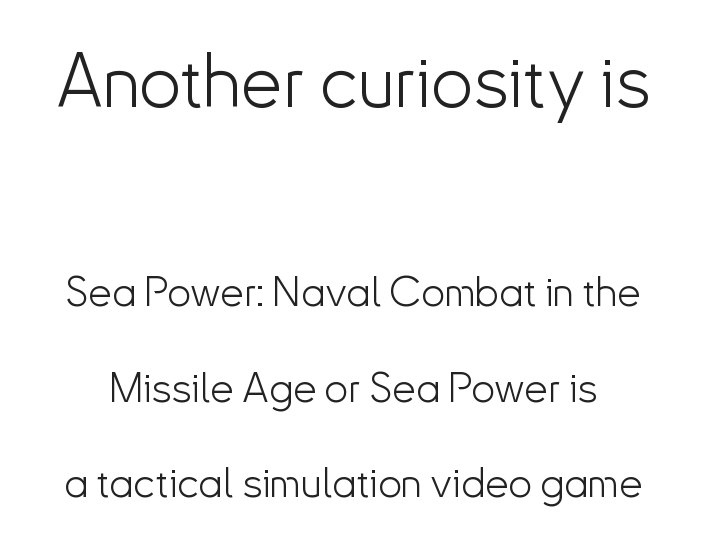
The image shows 74 px light sans-serif type, upright; set loose line spacing (2.28x), normal letter spacing, not underlined; the first (top) block is 1.76x larger; low stroke contrast and a small x-height.
